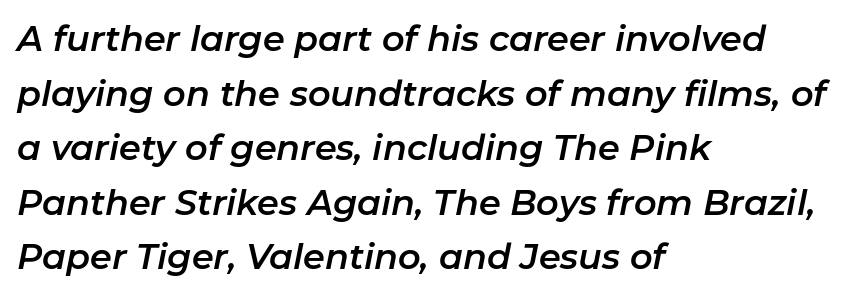
Q: Is the text italic (slanted)? A: Yes, it leans right by about 11 degrees.
Q: Is the text underlined? A: No.
Q: How is the paragraph aligned? A: Left-aligned.
Q: Is the spacing between letters normal or unusually wide? A: Normal.
Q: Is the spacing between lines tight, normal or loose? A: Normal.
Q: Width (condensed, normal, or wide)? A: Normal.
Q: Stroke contrast? A: Low.
Q: x-height? A: Medium.
Q: Monospaced? A: No.
